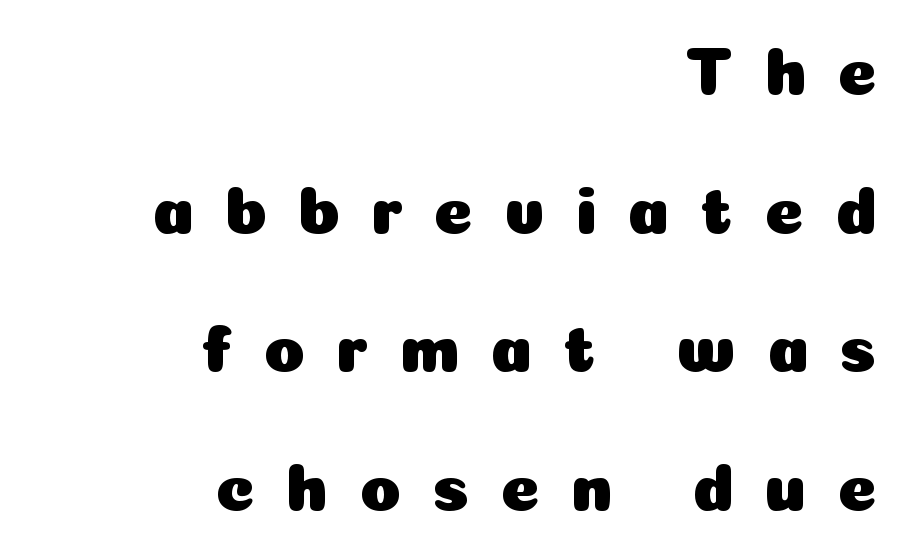
The rendering uses a large line-height, opening up the rows. Spacing between characters has been opened up far beyond the box default. Every character sits straight up, as roman type does. Bare-footed words on every line. Character widths vary here, with narrow letters taking less room than wide ones. The text block is weighted toward the right margin, trailing off unevenly leftward.
